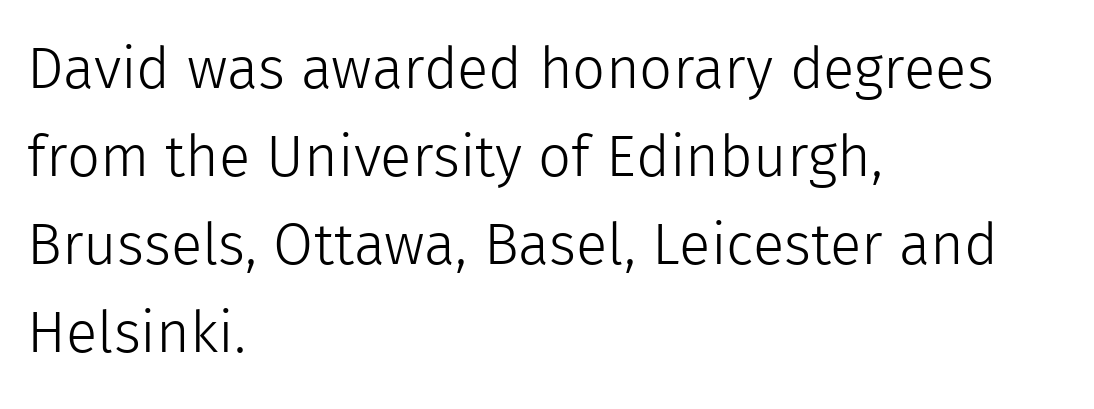
{"serif": "no", "italic": "no", "bold": "no", "weight": "light", "width": "normal", "x_height": "medium", "monospaced": "no", "underline": "no", "align": "left", "line_spacing": "normal", "line_spacing_ratio": 1.52, "letter_spacing": "normal", "letter_spacing_em": 0.0, "glyph_px": 58}
